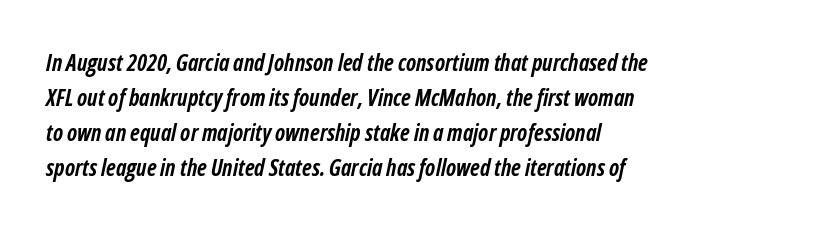
The image shows 23 px bold type, italic (leaning right); set left-aligned, normal line spacing (1.52x), normal letter spacing, not underlined.
